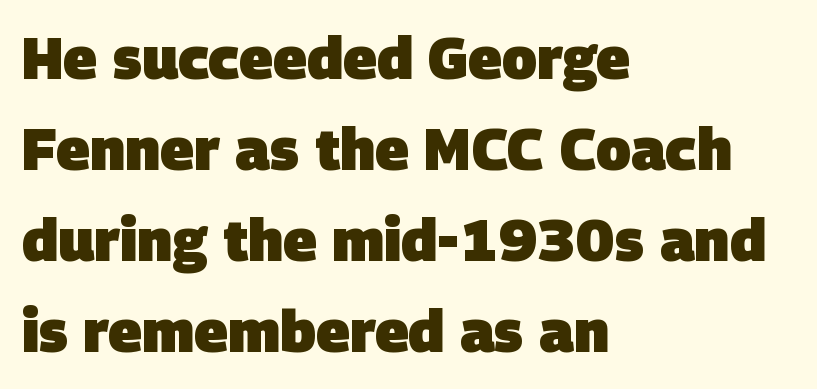
Caption: multi-line text, flush left, ragged right. Spacing between characters is what you'd get straight out of the box. Each row of text sits above clean, open space. Thick stems and heavy bowls — unmistakably bold. The lines sit at an ordinary, default distance from one another. This is sans-serif lettering, the kind often seen on screens and signage.
